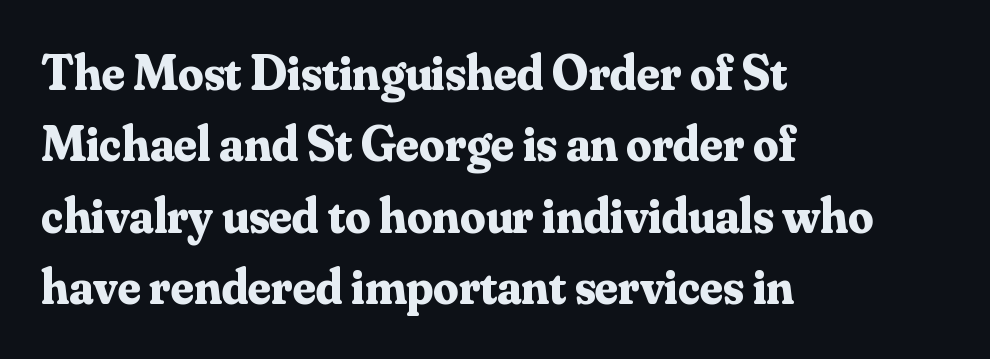
What kind of face is this? One with serifs. The space between consecutive lines is moderate. Tracking value appears to be zero — textbook default spacing. The glyphs are unaccompanied by any horizontal stroke below them. Stroke thickness is high; the sample reads as a true bold. The passage shown is typed in a proportional face where columns would drift.
